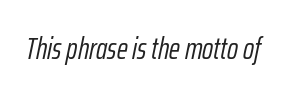
The space directly below the letters is spotless. Observe the ordinary spacing: letters are neighbours, not strangers. Here the designer chose a conventional face with non-uniform glyph widths. No extra ink here — the face is not bold. Compared with ordinary roman type, these characters are visibly tilted.
